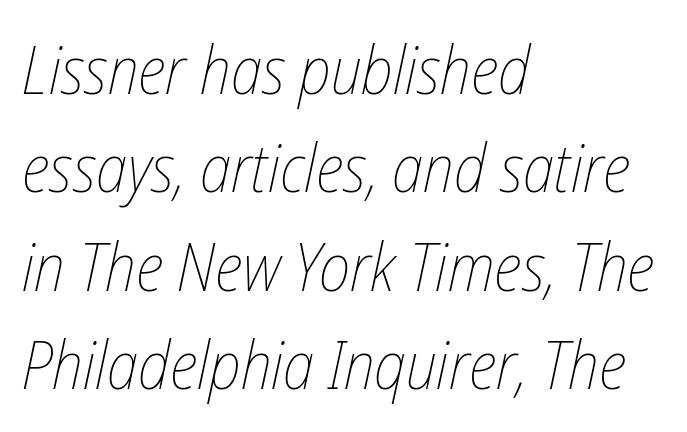
The strokes carry an ordinary text weight at most. Has an underline been added? It has not. Is the letter spacing exaggerated? No — it looks like the ordinary default. The axis of the letterforms is tilted away from vertical.
